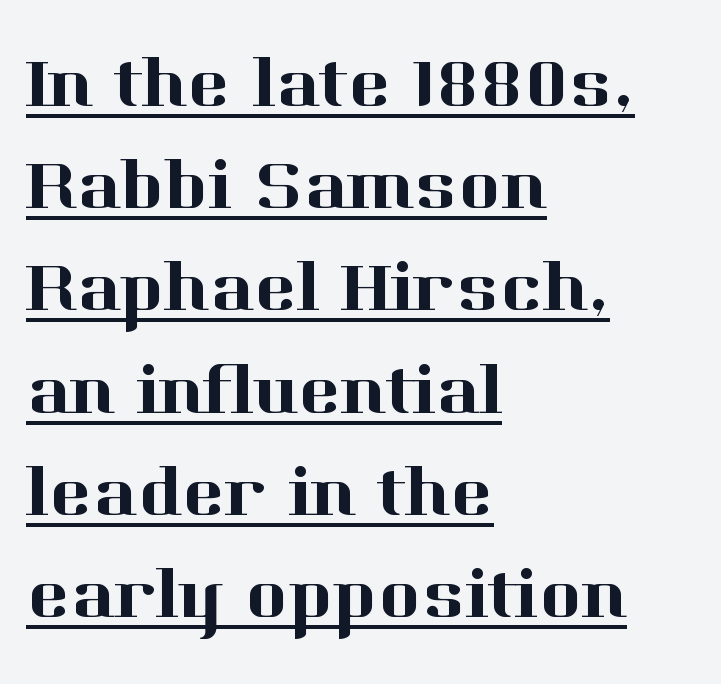
Q: Is the text italic (slanted)? A: No, it is upright.
Q: Is the typeface a serif or a sans-serif typeface? A: Serif.
Q: Is the text underlined? A: Yes.
Q: How is the paragraph aligned? A: Left-aligned.
Q: Is the spacing between letters normal or unusually wide? A: Normal.
Q: Is the spacing between lines tight, normal or loose? A: Normal.
Q: Width (condensed, normal, or wide)? A: Normal.
Q: Stroke contrast? A: High.
Q: x-height? A: Medium.
Q: Monospaced? A: No.
